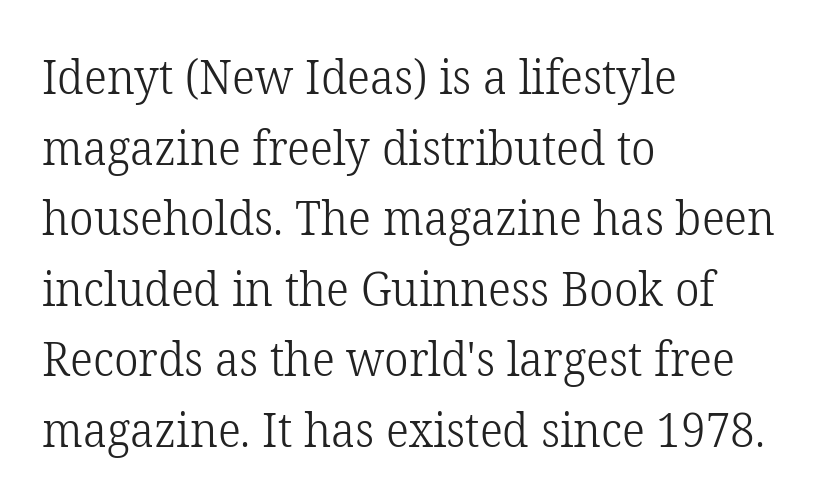
The image shows 48 px light serif type, upright; set left-aligned, normal line spacing (1.47x), normal letter spacing, not underlined; low stroke contrast and a medium x-height.
